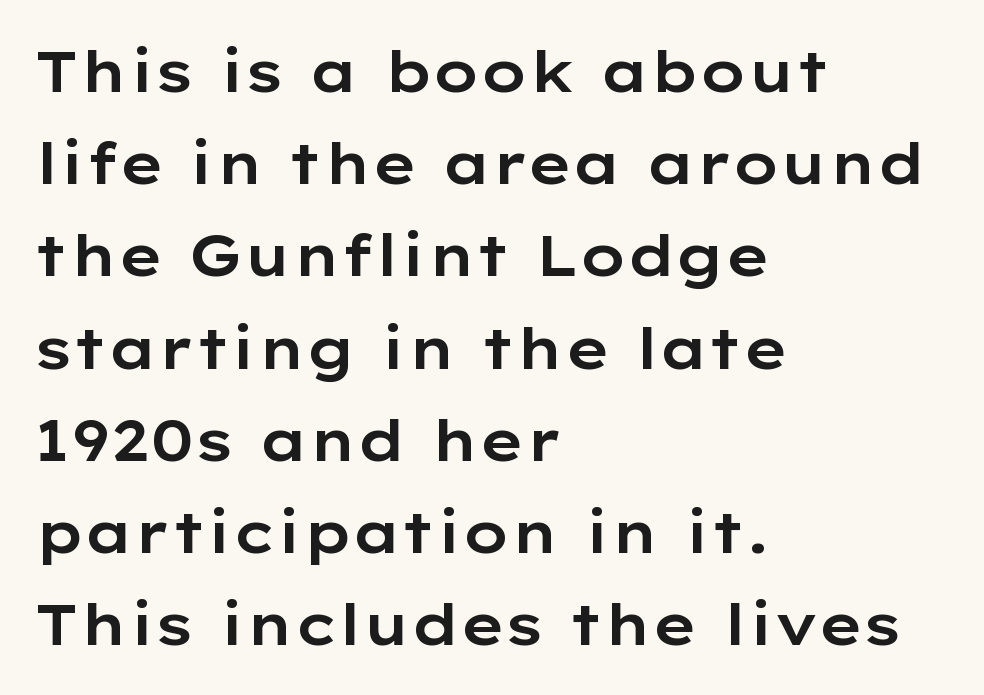
{"serif": "no", "italic": "no", "width": "wide", "stroke_contrast": "low", "x_height": "medium", "monospaced": "no", "underline": "no", "align": "left", "line_spacing": "normal", "line_spacing_ratio": 1.59, "letter_spacing": "normal", "letter_spacing_em": 0.0, "glyph_px": 58}
